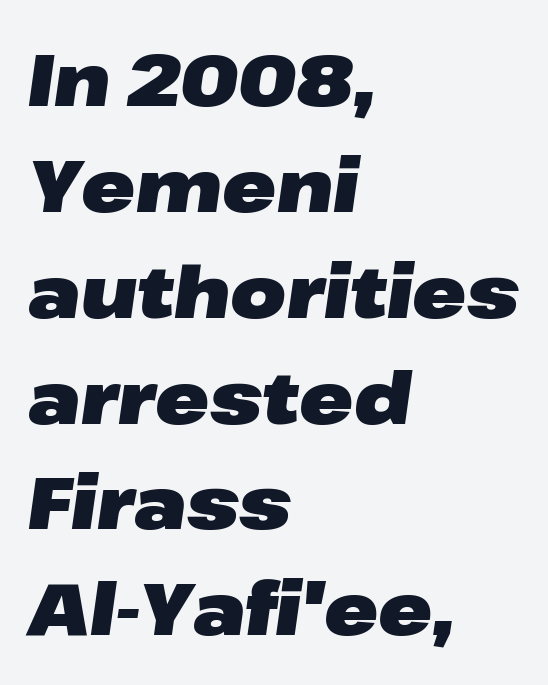
Q: Is the text bold? A: Yes.
Q: Is the text italic (slanted)? A: Yes, it leans right by about 8 degrees.
Q: Is the text underlined? A: No.
Q: How is the paragraph aligned? A: Left-aligned.
Q: Is the spacing between letters normal or unusually wide? A: Normal.
Q: Is the spacing between lines tight, normal or loose? A: Normal.
Q: Width (condensed, normal, or wide)? A: Wide.
Q: Stroke contrast? A: Low.
Q: x-height? A: Medium.
Q: Monospaced? A: No.
